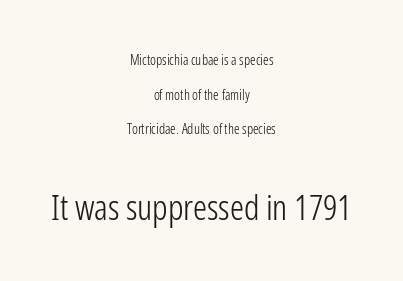
Horizontal bands of white between lines are thick stripes. A student would call this center alignment; a typographer would say set centered. Nope, no serifs anywhere on these letters. Is the type heavy? It reads as light-to-regular instead.
